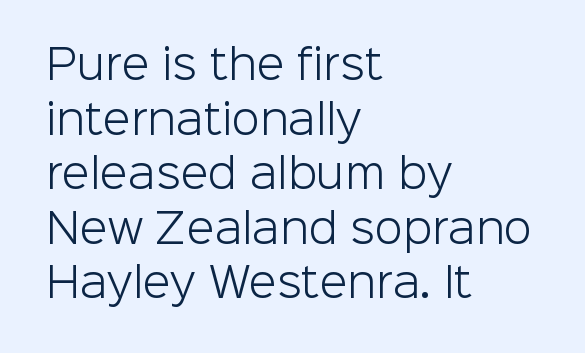
Q: Is the text bold? A: No.
Q: Is the text italic (slanted)? A: No, it is upright.
Q: Is the typeface a serif or a sans-serif typeface? A: Sans-serif.
Q: Is the text underlined? A: No.
Q: How is the paragraph aligned? A: Left-aligned.
Q: Is the spacing between letters normal or unusually wide? A: Normal.
Q: Is the spacing between lines tight, normal or loose? A: Normal.
Q: Width (condensed, normal, or wide)? A: Normal.
Q: Stroke contrast? A: Low.
Q: x-height? A: Medium.
Q: Monospaced? A: No.
